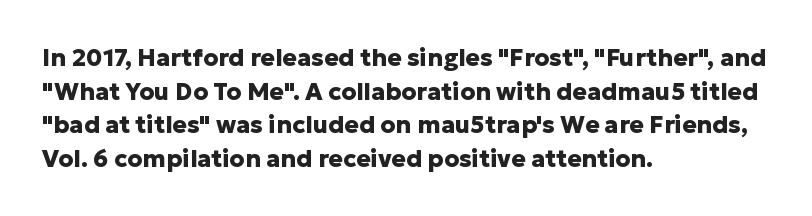
Any mark beneath the type? The region is blank. Regular leading. The face used here is rendered with its standard letterfit. These words are printed bold, with thick strokes throughout. Italic? Not at all — the glyphs are vertical. Left-aligned paragraph, ragged on the right.
